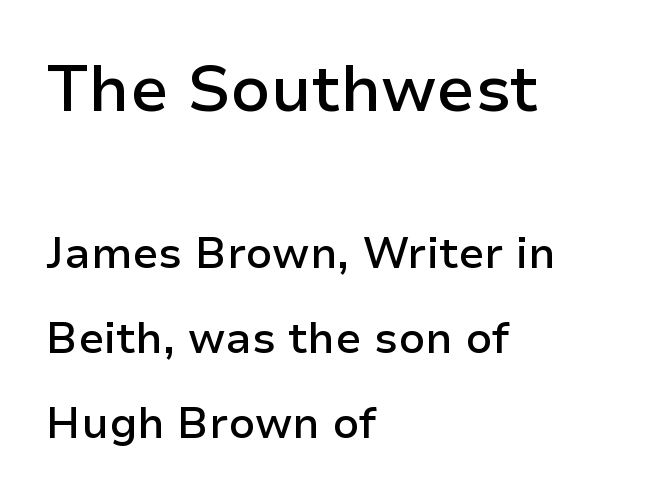
{"serif": "no", "italic": "no", "bold": "semi", "weight": "semibold", "width": "normal", "stroke_contrast": "low", "x_height": "medium", "monospaced": "no", "underline": "no", "align": "left", "line_spacing": "loose", "line_spacing_ratio": 1.98, "letter_spacing": "normal", "letter_spacing_em": 0.0, "larger_block": "first", "size_ratio": 1.49, "glyph_px": 64}
